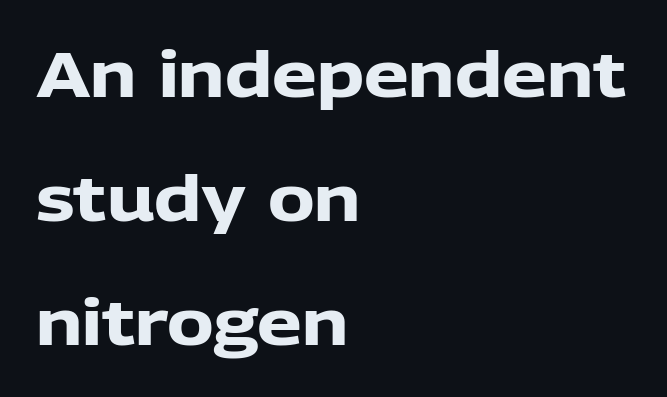
The image shows 63 px heavy sans-serif type, upright; set left-aligned, loose line spacing (1.97x), normal letter spacing, not underlined; low stroke contrast and a medium x-height.
